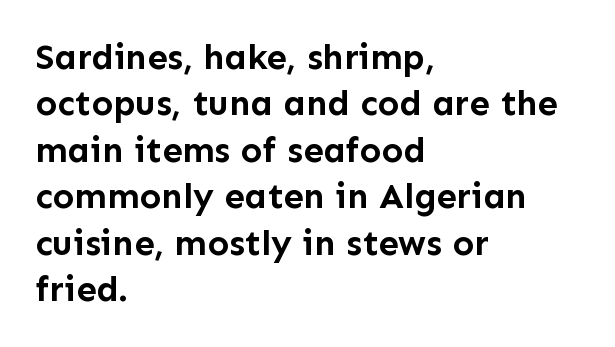
The image shows 36 px semibold sans-serif type, upright; set left-aligned, normal line spacing (1.29x), normal letter spacing, not underlined; low stroke contrast and a medium x-height.
